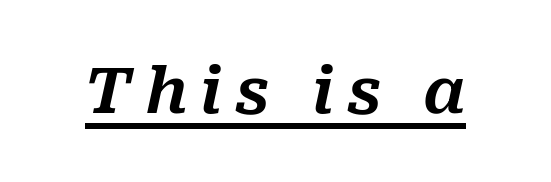
{"italic": "yes", "lean": "right", "slant_degrees": 10, "width": "normal", "stroke_contrast": "medium", "x_height": "medium", "monospaced": "no", "underline": "yes", "letter_spacing": "wide", "letter_spacing_em": 0.2, "glyph_px": 64}
